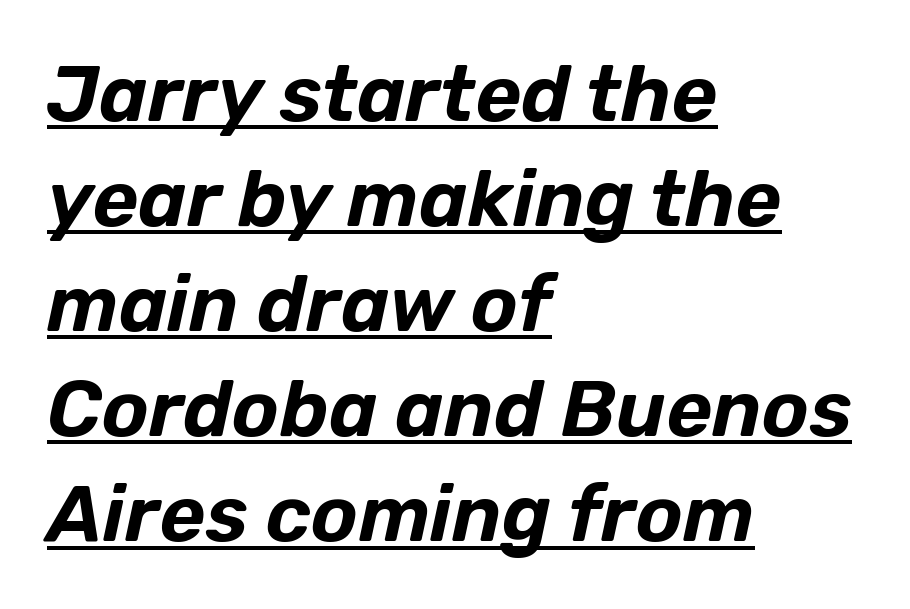
Q: Is the text italic (slanted)? A: Yes, it leans right by about 12 degrees.
Q: Is the text underlined? A: Yes.
Q: How is the paragraph aligned? A: Left-aligned.
Q: Is the spacing between letters normal or unusually wide? A: Normal.
Q: Is the spacing between lines tight, normal or loose? A: Normal.
Q: Width (condensed, normal, or wide)? A: Normal.
Q: Stroke contrast? A: Low.
Q: x-height? A: Medium.
Q: Monospaced? A: No.
